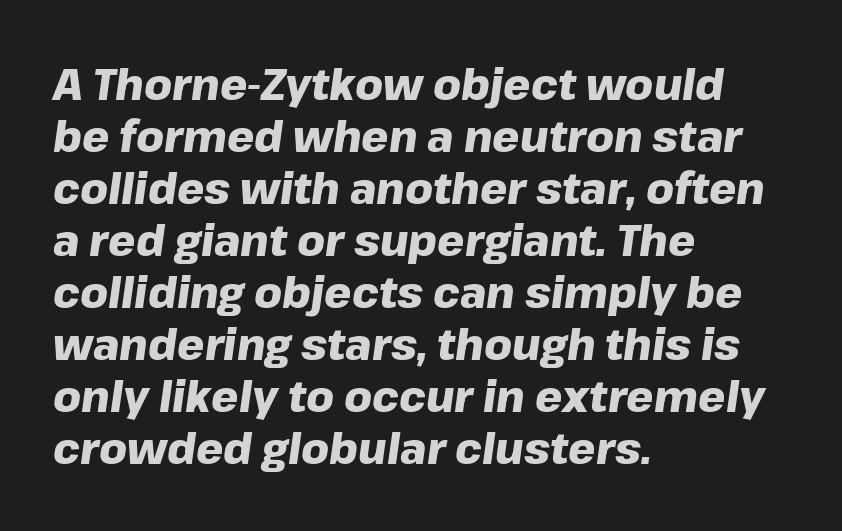
The characters look thick and weighty, a clear bold. Beneath every word, the page is bare. What stands out about the letter spacing? Nothing — it is the standard amount. A student would call this left alignment; a typographer would say flush left, rag right.
